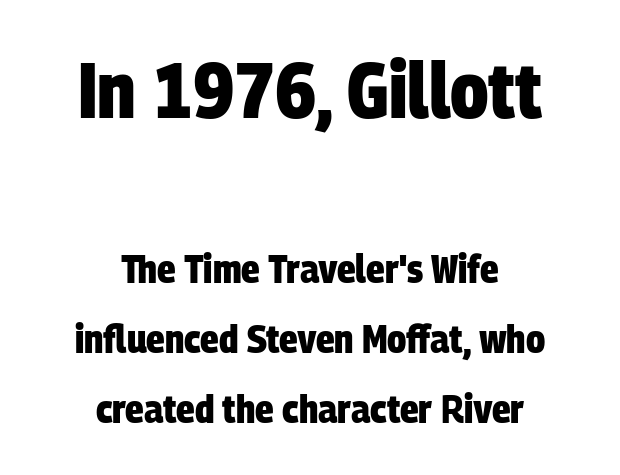
Q: Is the text bold? A: Yes.
Q: Is the typeface a serif or a sans-serif typeface? A: Sans-serif.
Q: Is the text underlined? A: No.
Q: How is the paragraph aligned? A: Centered.
Q: Is the spacing between letters normal or unusually wide? A: Normal.
Q: Which block of text is set in a larger size, the first (top) or the second (bottom)? A: The first (top) one.
Q: Width (condensed, normal, or wide)? A: Condensed.
Q: Stroke contrast? A: Low.
Q: x-height? A: Large.
Q: Monospaced? A: No.
